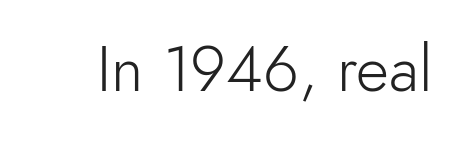
The image shows 64 px light sans-serif type, upright; set normal letter spacing, not underlined; a small x-height.
